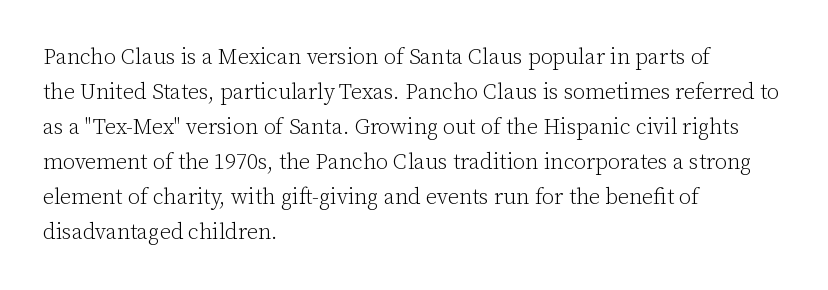
Every stem runs plumb, perpendicular to the baseline. Ink coverage per letter is moderate at most. Does extra space separate the letters? No, they use regular spacing. Line starts are locked; line ends wander. If you measured baseline to baseline, you'd find a middling distance.
